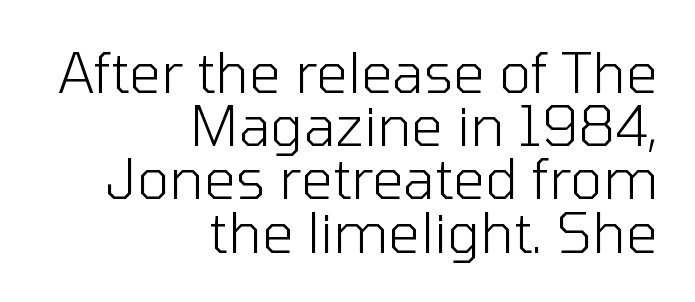
Q: Is the text bold? A: No.
Q: Is the text italic (slanted)? A: No, it is upright.
Q: Is the typeface a serif or a sans-serif typeface? A: Sans-serif.
Q: Is the text underlined? A: No.
Q: How is the paragraph aligned? A: Right-aligned.
Q: Is the spacing between letters normal or unusually wide? A: Normal.
Q: Is the spacing between lines tight, normal or loose? A: Tight.
Q: Width (condensed, normal, or wide)? A: Normal.
Q: Stroke contrast? A: Low.
Q: x-height? A: Medium.
Q: Monospaced? A: No.
